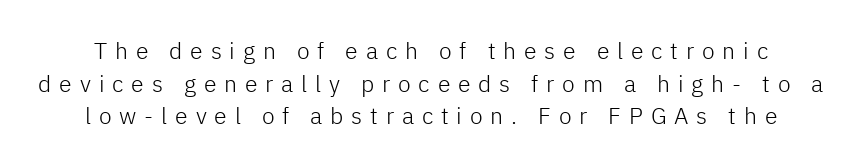
{"italic": "no", "bold": "no", "underline": "no", "line_spacing": "normal", "line_spacing_ratio": 1.42, "letter_spacing": "wide", "letter_spacing_em": 0.34, "glyph_px": 23}
